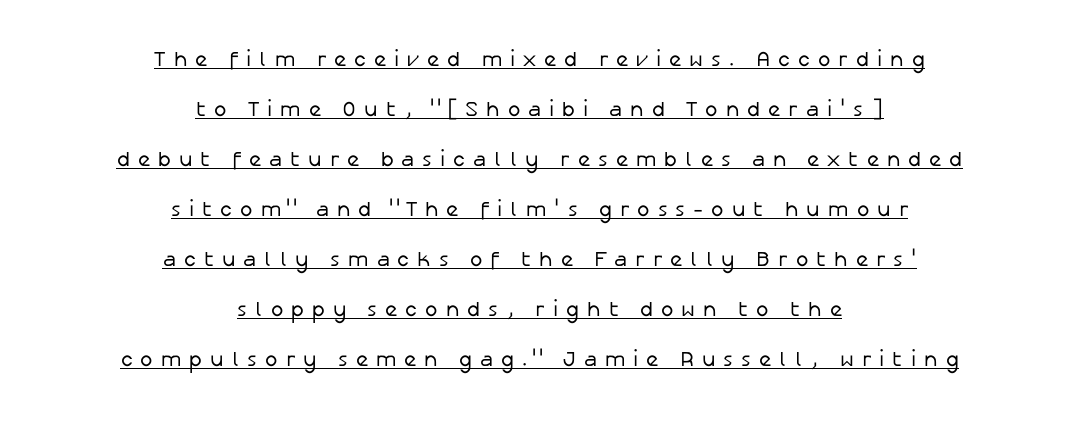
The image shows 21 px text type, upright; set centered, loose line spacing (2.38x), unusually wide letter spacing (+0.38 em), underlined.
